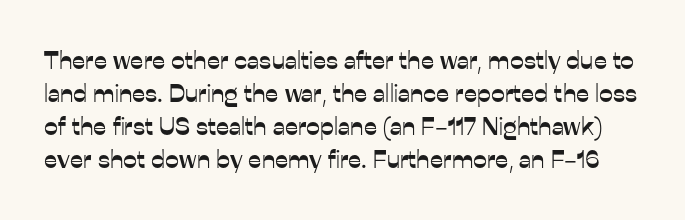
Q: Is the text italic (slanted)? A: No, it is upright.
Q: Is the text underlined? A: No.
Q: Is the spacing between letters normal or unusually wide? A: Normal.
Q: Is the spacing between lines tight, normal or loose? A: Normal.
